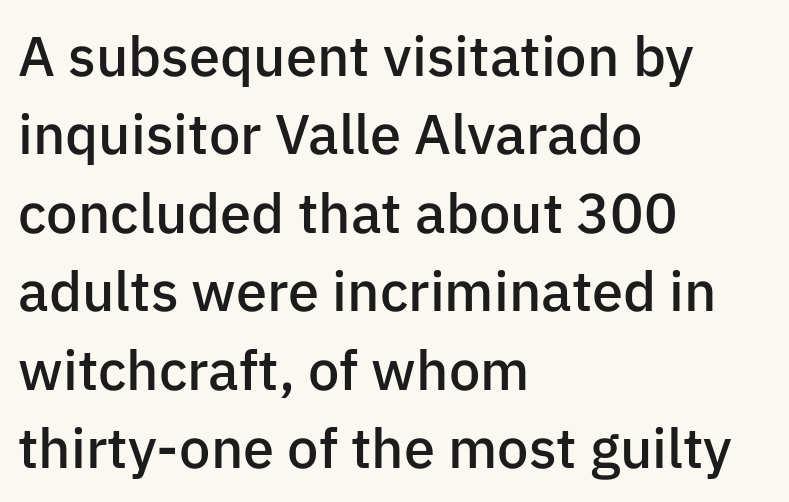
Does the lettering tilt? It doesn't — this is upright. These words are printed semibold, heavier than regular yet not bold. Type style note: lacks serifs. A clean baseline with only descenders dipping below it.
